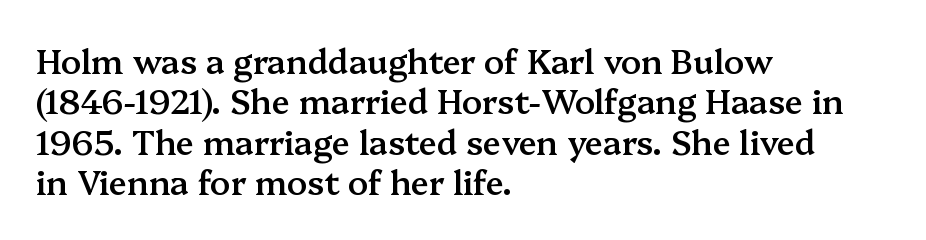
Observe the ordinary spacing: letters are neighbours, not strangers. Letterform terminals end in serifs throughout the passage. A bare baseline throughout the passage. The axis of the letterforms is exactly vertical. Emphasis by weight is partial: semibold. Line starts are locked; line ends wander.
